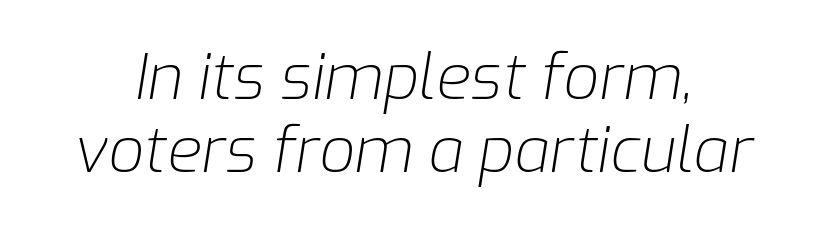
Q: Is the text bold? A: No.
Q: Is the text italic (slanted)? A: Yes, it leans right by about 9 degrees.
Q: Is the text underlined? A: No.
Q: Is the spacing between letters normal or unusually wide? A: Normal.
Q: Width (condensed, normal, or wide)? A: Normal.
Q: Stroke contrast? A: Low.
Q: x-height? A: Medium.
Q: Monospaced? A: No.
